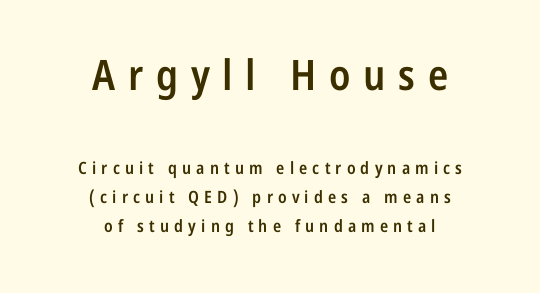
{"serif": "no", "italic": "no", "bold": "semi", "weight": "semibold", "width": "condensed", "stroke_contrast": "low", "x_height": "medium", "monospaced": "no", "underline": "no", "align": "center", "line_spacing_ratio": 1.72, "letter_spacing": "wide", "letter_spacing_em": 0.3, "larger_block": "first", "size_ratio": 2.47, "glyph_px": 42}
